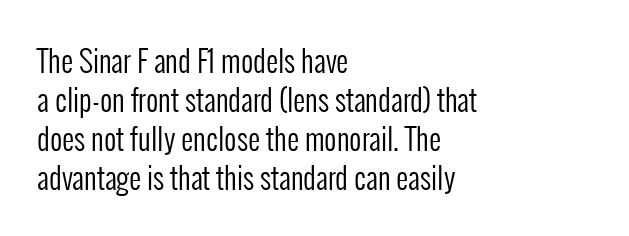
{"serif": "no", "italic": "no", "bold": "no", "weight": "regular", "width": "condensed", "stroke_contrast": "low", "x_height": "medium", "monospaced": "no", "underline": "no", "align": "left", "line_spacing": "normal", "line_spacing_ratio": 1.3, "letter_spacing": "normal", "letter_spacing_em": 0.0, "glyph_px": 30}
